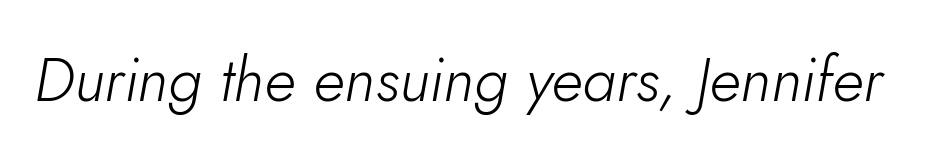
Q: Is the text bold? A: No.
Q: Is the text italic (slanted)? A: Yes, it leans right by about 10 degrees.
Q: Is the text underlined? A: No.
Q: Is the spacing between letters normal or unusually wide? A: Normal.
Q: Width (condensed, normal, or wide)? A: Normal.
Q: Stroke contrast? A: Low.
Q: x-height? A: Small.
Q: Monospaced? A: No.
